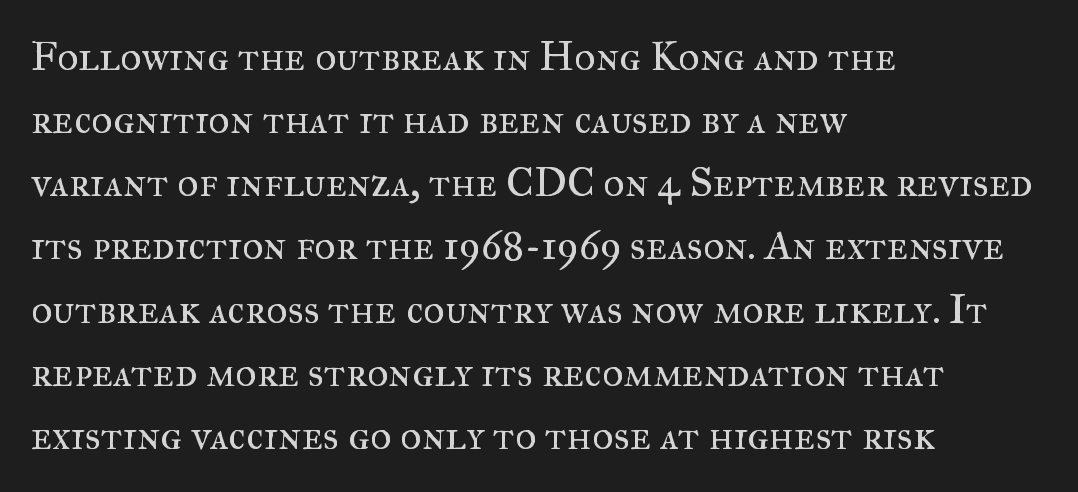
The image shows 41 px regular-weight serif type, upright; set left-aligned, normal line spacing (1.54x), normal letter spacing, not underlined; medium stroke contrast and a small x-height.
